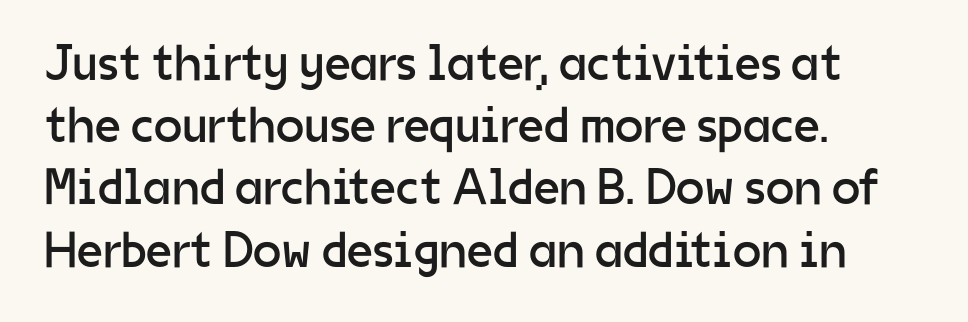
The image shows 51 px regular-weight sans-serif type, upright; set left-aligned, line spacing 1.22x, normal letter spacing, not underlined; low stroke contrast and a medium x-height.
